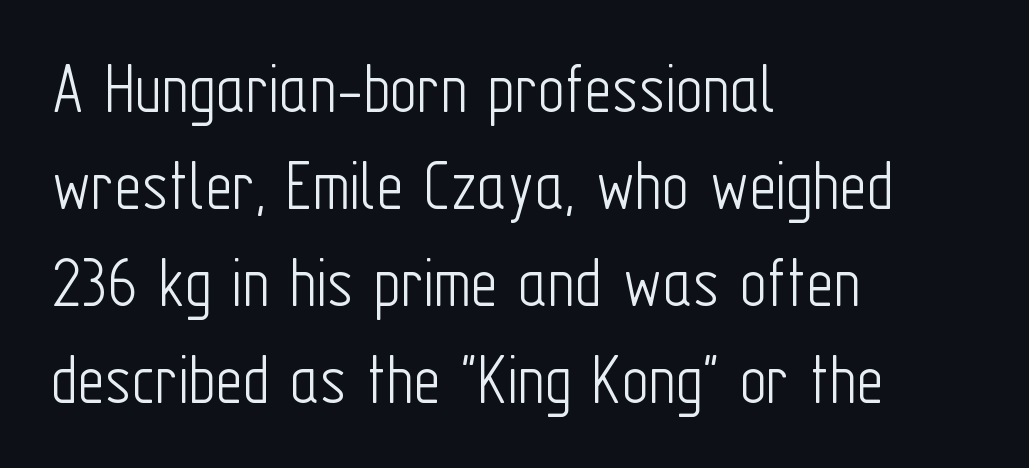
Q: Is the text bold? A: No.
Q: Is the text italic (slanted)? A: No, it is upright.
Q: Is the typeface a serif or a sans-serif typeface? A: Sans-serif.
Q: Is the text underlined? A: No.
Q: How is the paragraph aligned? A: Left-aligned.
Q: Is the spacing between letters normal or unusually wide? A: Normal.
Q: Is the spacing between lines tight, normal or loose? A: Normal.
Q: Width (condensed, normal, or wide)? A: Condensed.
Q: Stroke contrast? A: Low.
Q: x-height? A: Medium.
Q: Monospaced? A: No.
